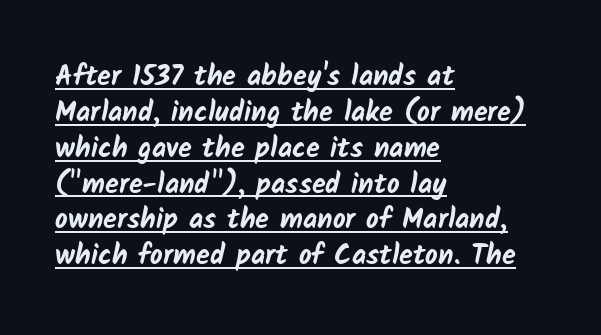
{"serif": "no", "bold": "yes", "weight": "bold", "width": "normal", "stroke_contrast": "low", "x_height": "medium", "monospaced": "no", "underline": "yes", "align": "left", "line_spacing": "normal", "line_spacing_ratio": 1.28, "letter_spacing": "normal", "letter_spacing_em": 0.0, "glyph_px": 28}
